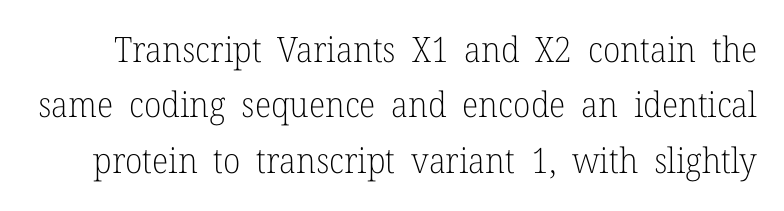
{"serif": "yes", "italic": "no", "bold": "no", "weight": "light", "width": "normal", "stroke_contrast": "low", "x_height": "medium", "monospaced": "no", "underline": "no", "line_spacing": "normal", "line_spacing_ratio": 1.58, "letter_spacing": "normal", "letter_spacing_em": 0.0, "glyph_px": 35}
